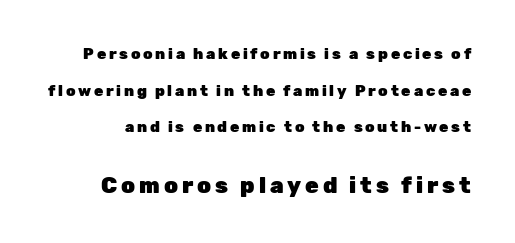
The image shows 22 px bold type, upright; set loose line spacing (2.45x), not underlined; the second (bottom) block is 1.47x larger.
